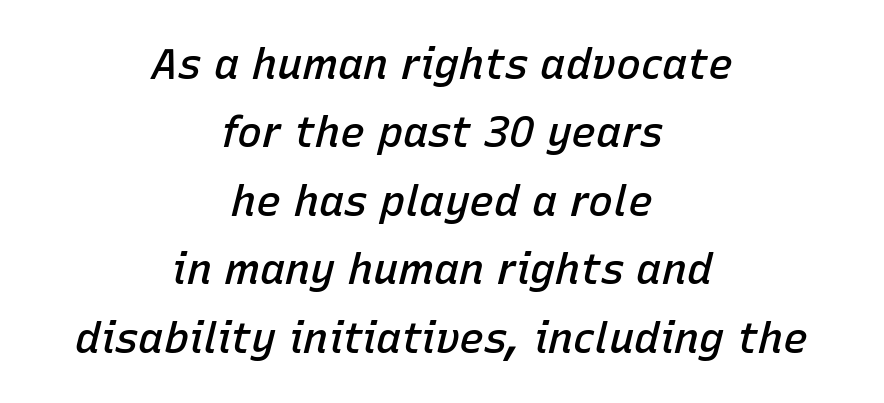
{"italic": "yes", "lean": "right", "slant_degrees": 15, "bold": "semi", "weight": "semibold", "width": "normal", "stroke_contrast": "low", "x_height": "medium", "monospaced": "no", "underline": "no", "align": "center", "line_spacing": "normal", "line_spacing_ratio": 1.63, "letter_spacing": "normal", "letter_spacing_em": 0.0, "glyph_px": 42}
